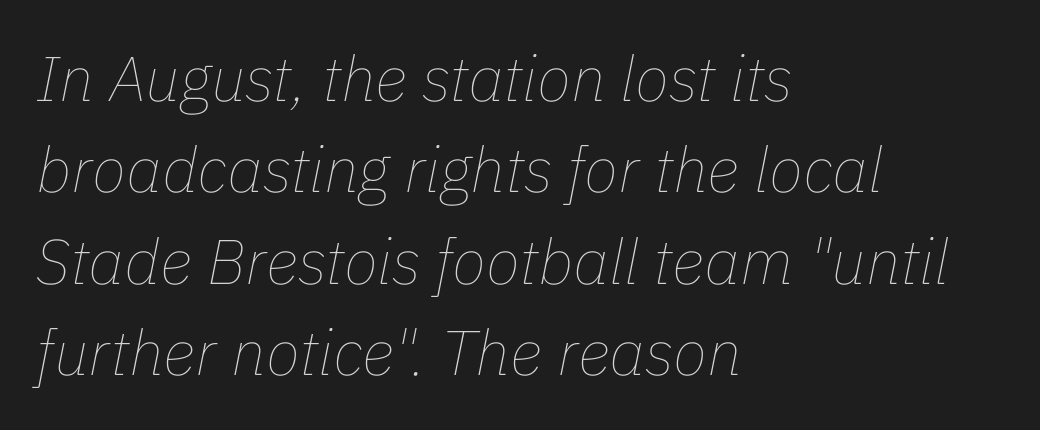
The image shows 63 px thin type, italic (leaning right); set left-aligned, normal line spacing (1.45x), normal letter spacing, not underlined; low stroke contrast and a medium x-height.
